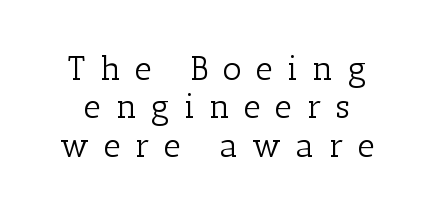
There is plenty of visible air inserted between adjacent glyphs. The typesetting does not lean heavy: it is not bold. Classification — serif. The passage shown is not underscored anywhere. Think of a printed novel: that variable character pitch is what you see here. Ordinary non-slanted type is in use.
